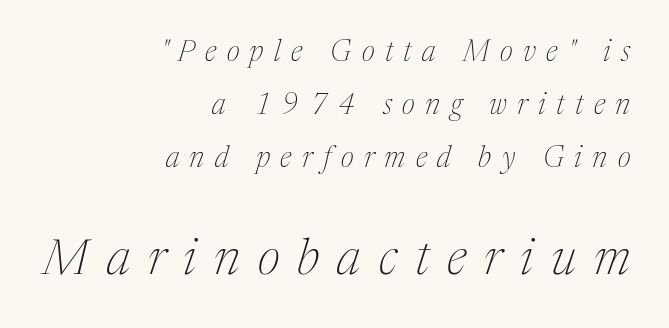
The image shows 50 px thin serif type, italic (leaning right); set right-aligned, line spacing 1.82x, unusually wide letter spacing (+0.36 em), not underlined; the second (bottom) block is 1.72x larger; medium stroke contrast and a medium x-height.
